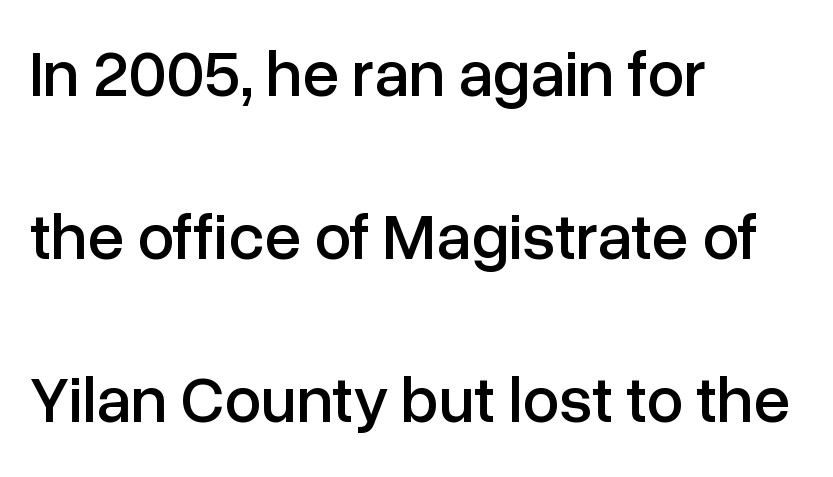
The image shows 66 px sans-serif type, upright; set left-aligned, loose line spacing (2.47x), normal letter spacing, not underlined; low stroke contrast and a medium x-height.
